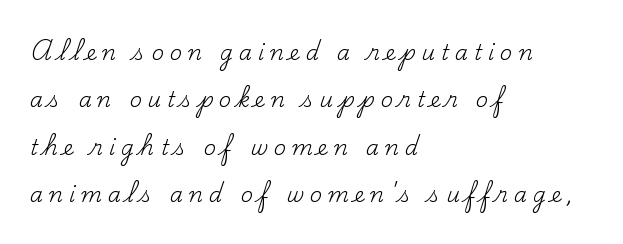
{"bold": "no", "underline": "no", "align": "left", "line_spacing": "loose", "line_spacing_ratio": 2.26, "letter_spacing": "wide", "letter_spacing_em": 0.28, "glyph_px": 21}
